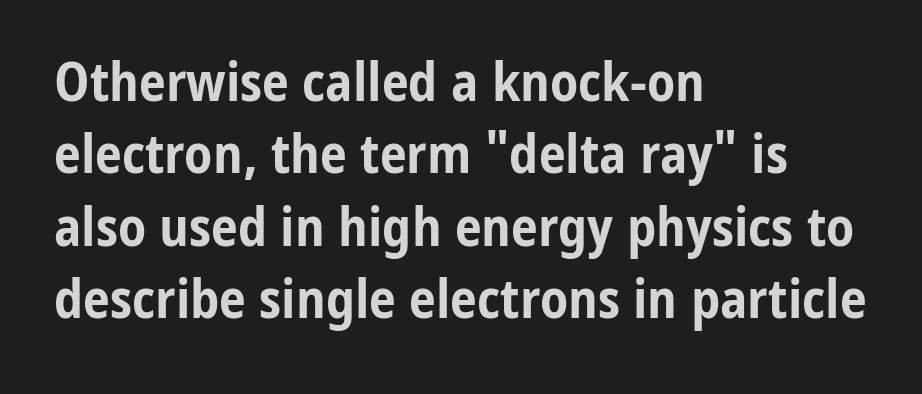
{"serif": "no", "italic": "no", "bold": "yes", "weight": "bold", "width": "condensed", "stroke_contrast": "low", "x_height": "medium", "monospaced": "no", "underline": "no", "align": "left", "line_spacing": "normal", "line_spacing_ratio": 1.34, "letter_spacing": "normal", "letter_spacing_em": 0.0, "glyph_px": 54}
